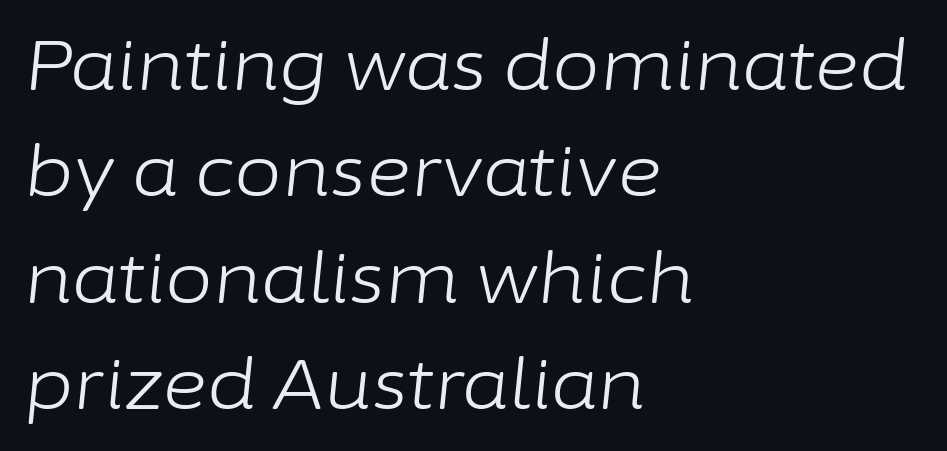
The image shows 69 px light type, italic (leaning right); set left-aligned, normal line spacing (1.54x), normal letter spacing, not underlined; low stroke contrast and a medium x-height.
